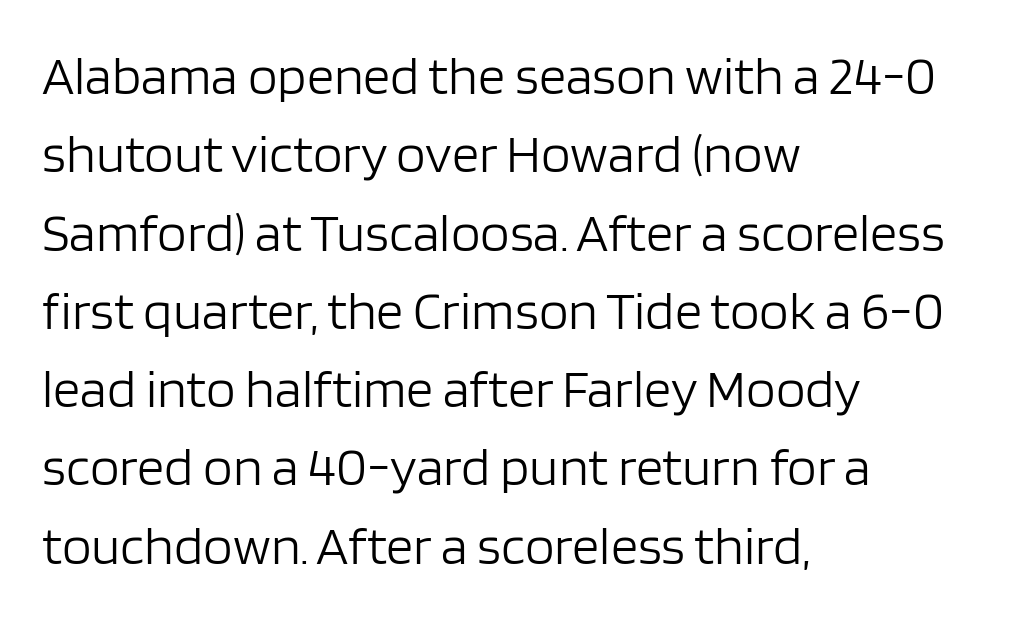
{"serif": "no", "italic": "no", "bold": "no", "weight": "light", "width": "normal", "stroke_contrast": "low", "x_height": "large", "monospaced": "no", "underline": "no", "align": "left", "line_spacing": "normal", "line_spacing_ratio": 1.45, "letter_spacing": "normal", "letter_spacing_em": 0.0, "glyph_px": 54}
